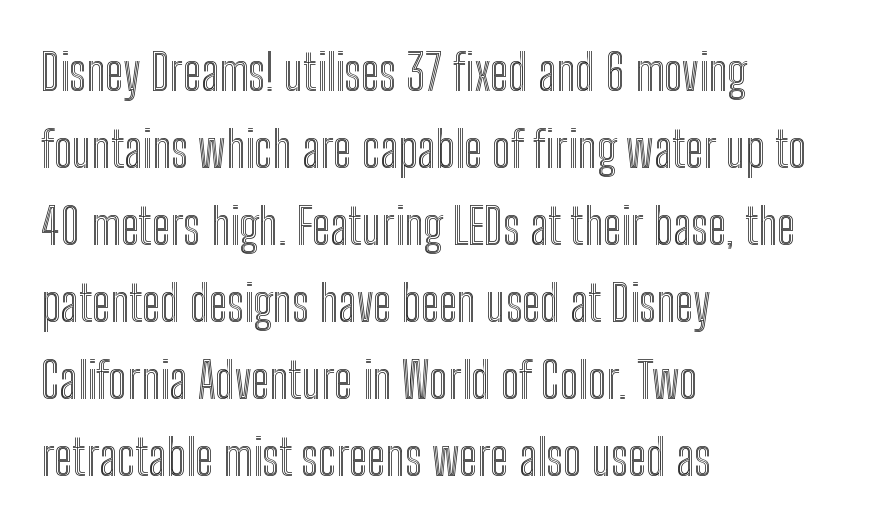
Q: Is the text italic (slanted)? A: No, it is upright.
Q: Is the text underlined? A: No.
Q: How is the paragraph aligned? A: Left-aligned.
Q: Is the spacing between letters normal or unusually wide? A: Normal.
Q: Is the spacing between lines tight, normal or loose? A: Normal.
Q: Width (condensed, normal, or wide)? A: Condensed.
Q: x-height? A: Medium.
Q: Monospaced? A: No.
